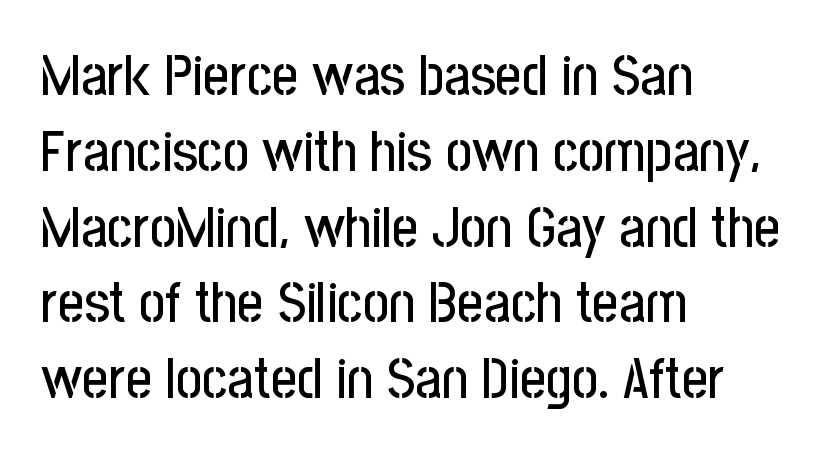
The image shows 57 px condensed sans-serif type, upright; set left-aligned, normal line spacing (1.33x), normal letter spacing, not underlined; low stroke contrast and a medium x-height.
